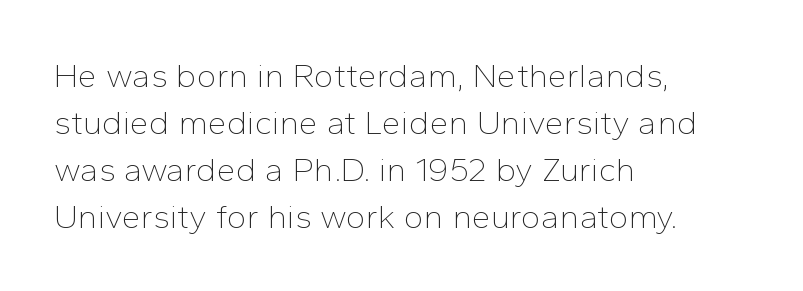
{"serif": "no", "italic": "no", "bold": "no", "weight": "thin", "width": "normal", "stroke_contrast": "low", "x_height": "medium", "monospaced": "no", "underline": "no", "align": "left", "line_spacing": "normal", "line_spacing_ratio": 1.38, "letter_spacing": "normal", "letter_spacing_em": 0.0, "glyph_px": 34}
